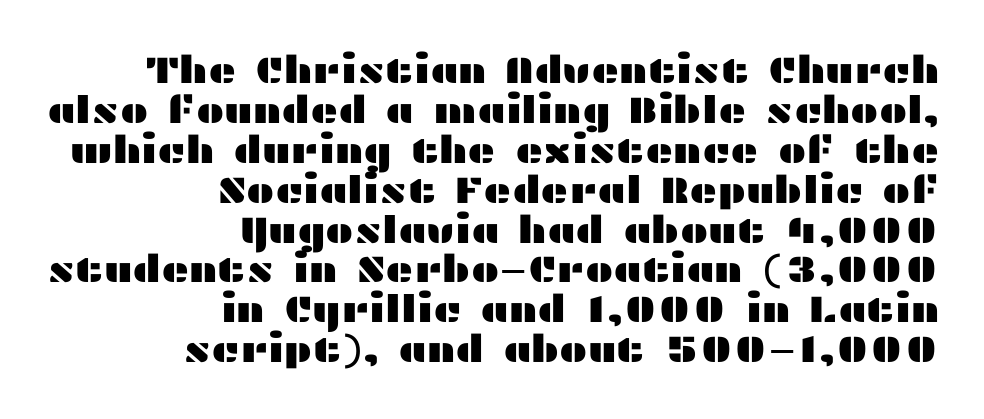
{"serif": "no", "italic": "no", "width": "wide", "stroke_contrast": "medium", "x_height": "medium", "monospaced": "no", "underline": "no", "align": "right", "line_spacing": "tight", "line_spacing_ratio": 1.05, "letter_spacing": "normal", "letter_spacing_em": 0.0, "glyph_px": 38}
